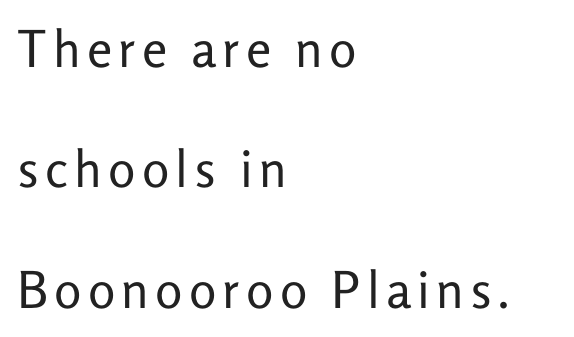
Q: Is the text bold? A: No.
Q: Is the text italic (slanted)? A: No, it is upright.
Q: Is the typeface a serif or a sans-serif typeface? A: Sans-serif.
Q: Is the text underlined? A: No.
Q: How is the paragraph aligned? A: Left-aligned.
Q: Is the spacing between lines tight, normal or loose? A: Loose.
Q: Width (condensed, normal, or wide)? A: Normal.
Q: Stroke contrast? A: Low.
Q: x-height? A: Medium.
Q: Monospaced? A: No.
